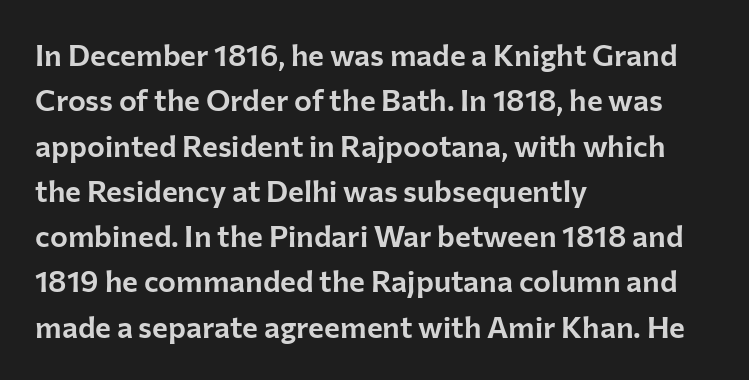
Rows of type keep a routine distance in the vertical direction. The letters stand straight up with perfectly vertical stems. The passage is arranged the way most books set body copy — flush left. A typesetter would call this proportional, since set widths differ per character. A typesetter would call this zero additional tracking.
